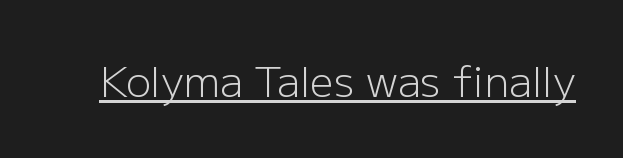
{"serif": "no", "italic": "no", "bold": "no", "weight": "light", "width": "normal", "stroke_contrast": "low", "x_height": "medium", "monospaced": "no", "underline": "yes", "letter_spacing": "normal", "letter_spacing_em": 0.0, "glyph_px": 42}
